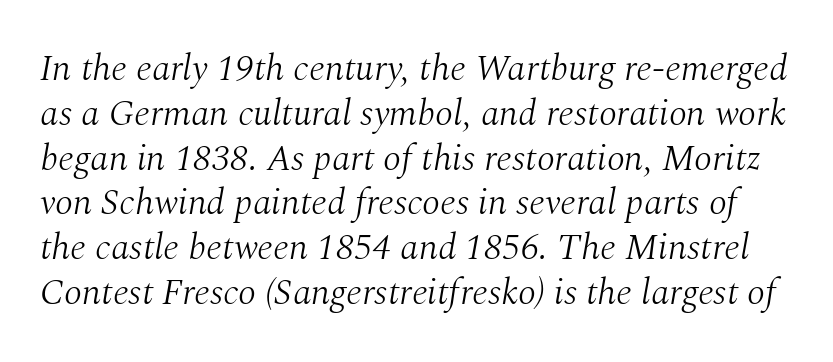
The image shows 37 px light serif type, italic (leaning right); set line spacing 1.21x, normal letter spacing, not underlined; medium stroke contrast and a medium x-height.
